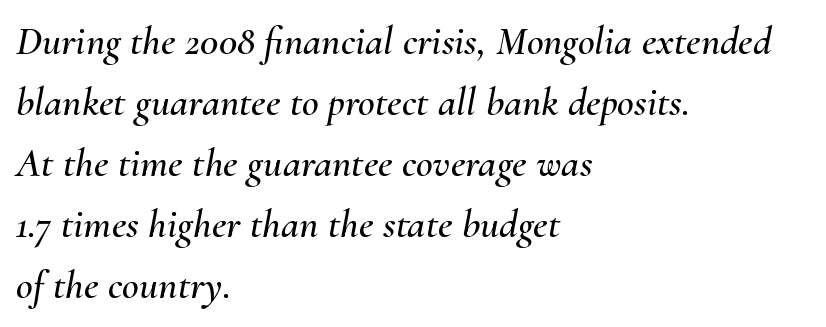
{"italic": "yes", "lean": "right", "slant_degrees": 10, "width": "normal", "stroke_contrast": "medium", "x_height": "small", "monospaced": "no", "underline": "no", "align": "left", "line_spacing": "normal", "line_spacing_ratio": 1.49, "letter_spacing": "normal", "letter_spacing_em": 0.0, "glyph_px": 41}
